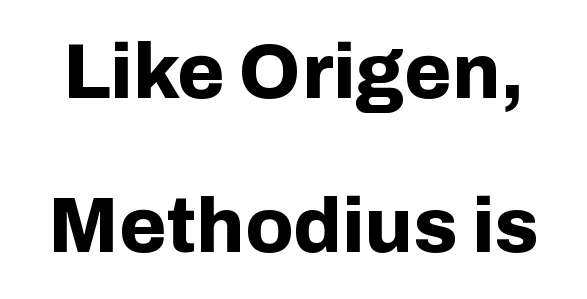
Q: Is the text bold? A: Yes.
Q: Is the text italic (slanted)? A: No, it is upright.
Q: Is the typeface a serif or a sans-serif typeface? A: Sans-serif.
Q: Is the text underlined? A: No.
Q: Is the spacing between letters normal or unusually wide? A: Normal.
Q: Is the spacing between lines tight, normal or loose? A: Loose.
Q: Width (condensed, normal, or wide)? A: Normal.
Q: Stroke contrast? A: Low.
Q: x-height? A: Medium.
Q: Monospaced? A: No.
